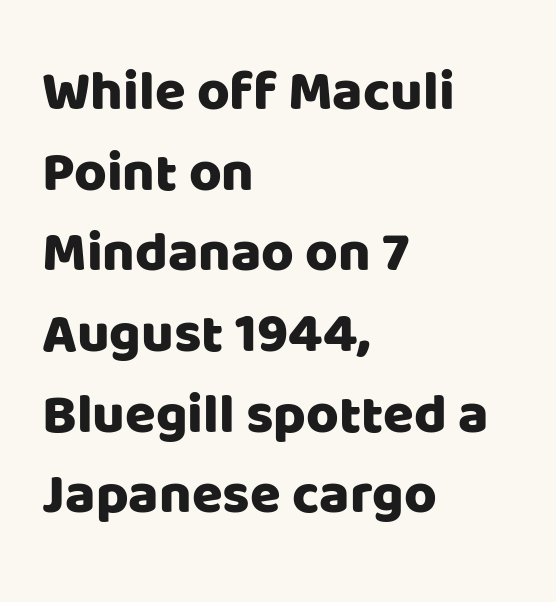
The image shows 56 px sans-serif type, upright; set left-aligned, normal line spacing (1.44x), normal letter spacing, not underlined; low stroke contrast and a large x-height.
